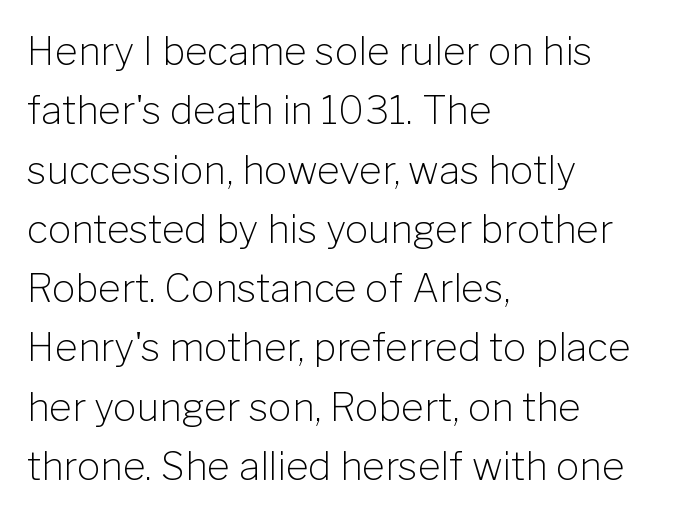
{"serif": "no", "italic": "no", "bold": "no", "weight": "light", "width": "normal", "stroke_contrast": "low", "x_height": "medium", "monospaced": "no", "underline": "no", "align": "left", "line_spacing": "normal", "line_spacing_ratio": 1.52, "letter_spacing": "normal", "letter_spacing_em": 0.0, "glyph_px": 39}
